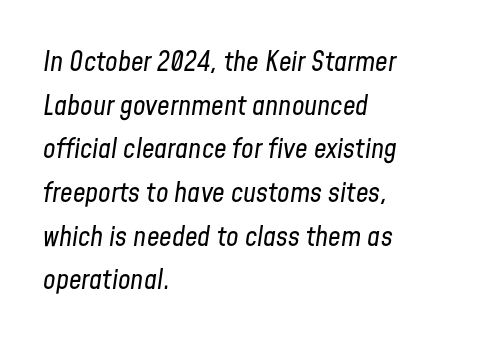
Rendered with sloped, italic letterforms. The line texture is even and compact thanks to regular tracking. Varying glyph widths throughout — classic text-font behaviour. Anything drawn beneath the words? Only blank space. These lines are set flush left with a ragged right edge.
